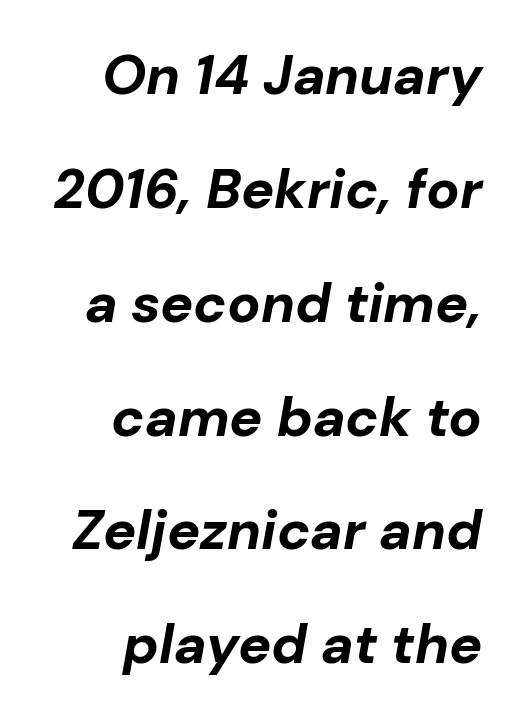
If you measured baseline to baseline, you'd find a long distance. Pretty heavy lettering here — definitely bold. The foot of each line stays bare and open. You can tell it's italic because the verticals aren't actually vertical. Observe the ordinary spacing: letters are neighbours, not strangers. Character widths vary here, with narrow letters taking less room than wide ones.
